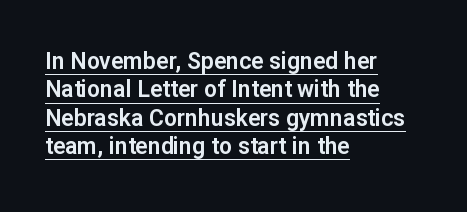
{"italic": "no", "underline": "yes", "align": "left", "line_spacing_ratio": 1.23, "letter_spacing": "normal", "letter_spacing_em": 0.0, "glyph_px": 23}
